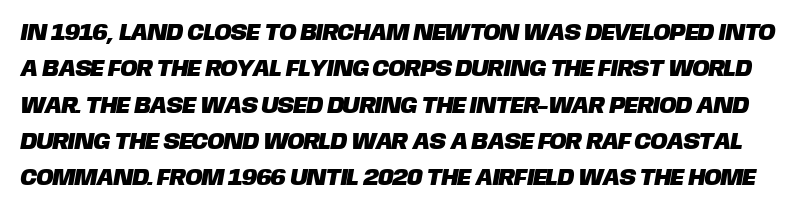
Horizontal bands of white between lines are of average thickness. Only glyphs here, with clear space below each row. Honestly, the letter spacing is just normal — you wouldn't notice it.
